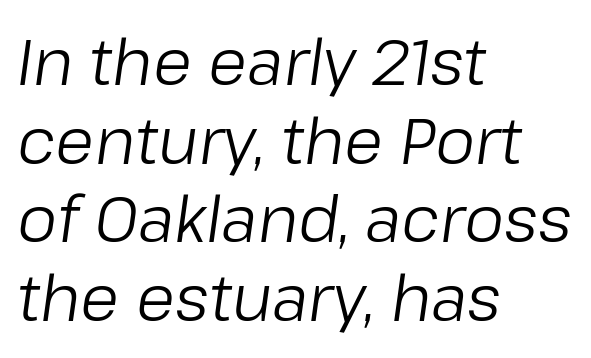
The rendering uses natural spacing where letterforms have individual widths. Vertical spacing — default. If you drew a ruler down the left edge, every line would touch it. Letters rest on an invisible, unmarked baseline. Vertical stems look standard width or narrower in stroke. The face used here is rendered with its standard letterfit.
